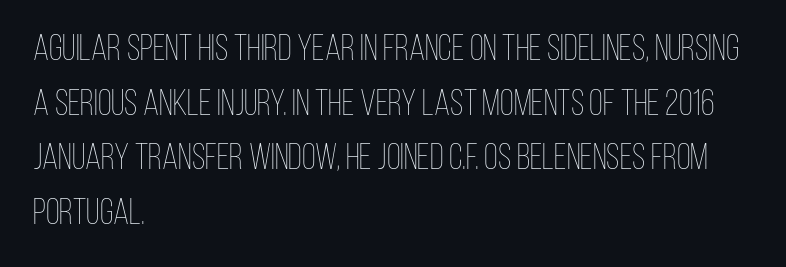
The image shows 36 px thin, condensed type, upright; set left-aligned, normal line spacing (1.52x), normal letter spacing, not underlined; low stroke contrast and a large x-height.
